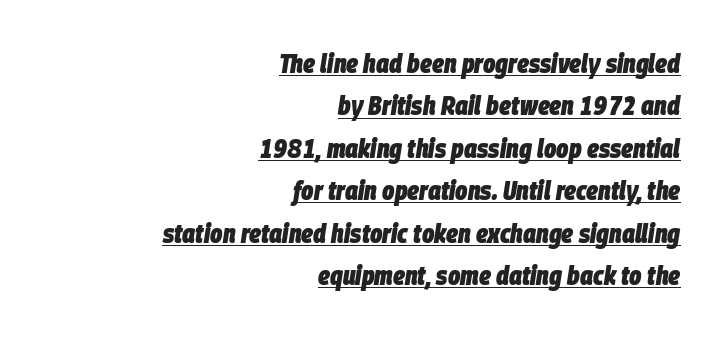
The image shows 26 px bold type, italic (leaning right); set right-aligned, normal line spacing (1.63x), normal letter spacing, underlined.
